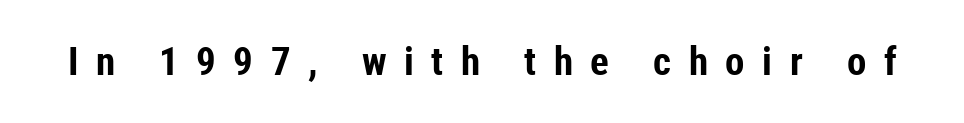
{"serif": "no", "italic": "no", "bold": "yes", "weight": "bold", "width": "condensed", "stroke_contrast": "low", "x_height": "medium", "monospaced": "no", "underline": "no", "letter_spacing": "wide", "letter_spacing_em": 0.45, "glyph_px": 39}
